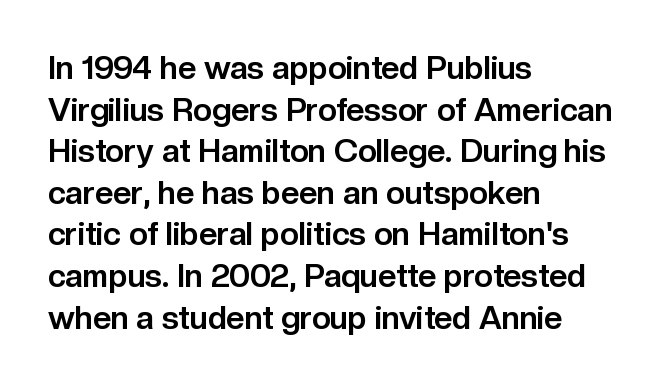
Vertically, the passage feels balanced, rows spaced as you'd expect. Layout note: lines flush left. The face used here is a sans, in the tradition of grotesques and geometrics. What stands out about the letter spacing? Nothing — it is the standard amount.
